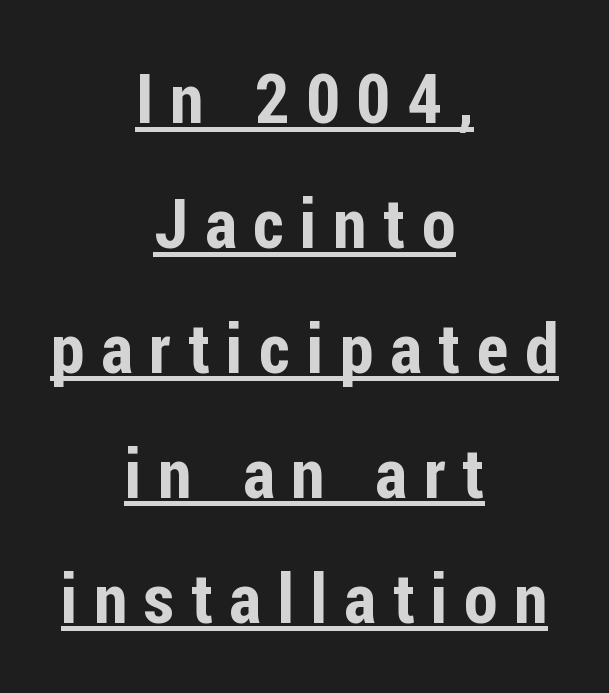
{"serif": "no", "italic": "no", "width": "condensed", "stroke_contrast": "low", "x_height": "medium", "monospaced": "no", "underline": "yes", "align": "center", "line_spacing_ratio": 1.81, "letter_spacing": "wide", "letter_spacing_em": 0.24, "glyph_px": 69}
